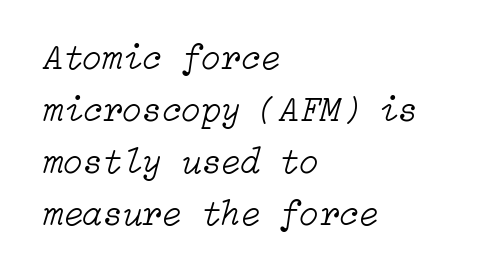
The image shows 36 px light type, italic (leaning right); set left-aligned, normal line spacing (1.44x), normal letter spacing, not underlined; low stroke contrast and a medium x-height.
